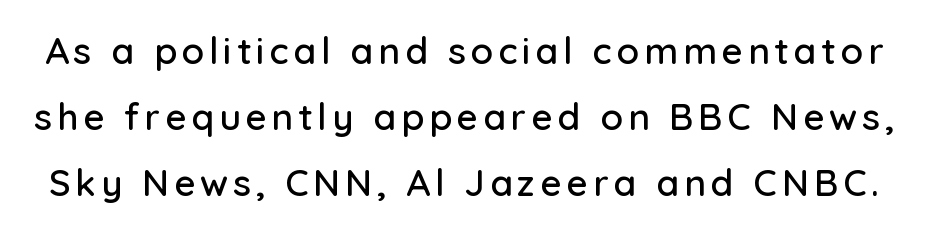
The image shows 37 px sans-serif type, upright; set line spacing 1.78x, not underlined; low stroke contrast and a medium x-height.
